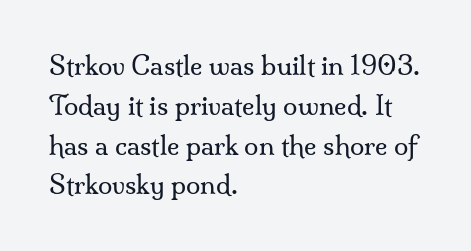
Q: Is the text bold? A: No.
Q: Is the text italic (slanted)? A: No, it is upright.
Q: Is the text underlined? A: No.
Q: How is the paragraph aligned? A: Left-aligned.
Q: Is the spacing between letters normal or unusually wide? A: Normal.
Q: Is the spacing between lines tight, normal or loose? A: Normal.
